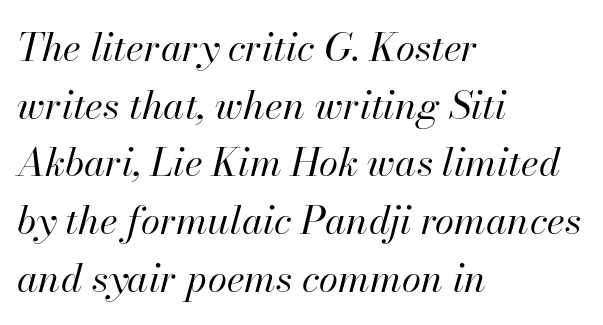
The image shows 39 px regular-weight type, italic (leaning right); set left-aligned, normal line spacing (1.48x), normal letter spacing, not underlined; high stroke contrast and a small x-height.
